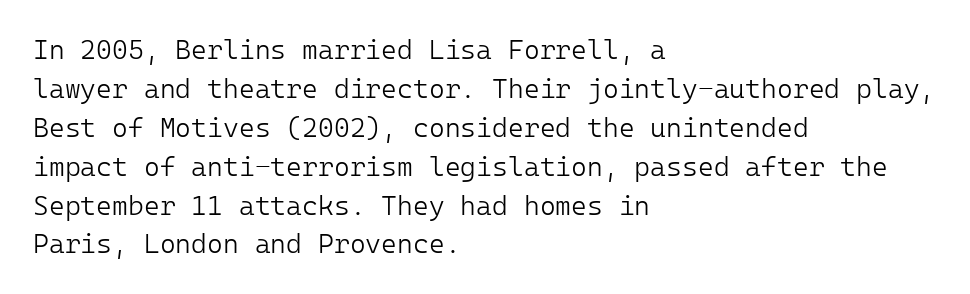
Nothing heavy about these letters — not bold at all. The block of text has a typical density, with ordinary space between rows. Posture: straight, roman, zero tilt. Quick note: underline off. The letterforms sit shoulder to shoulder at normal distance.
